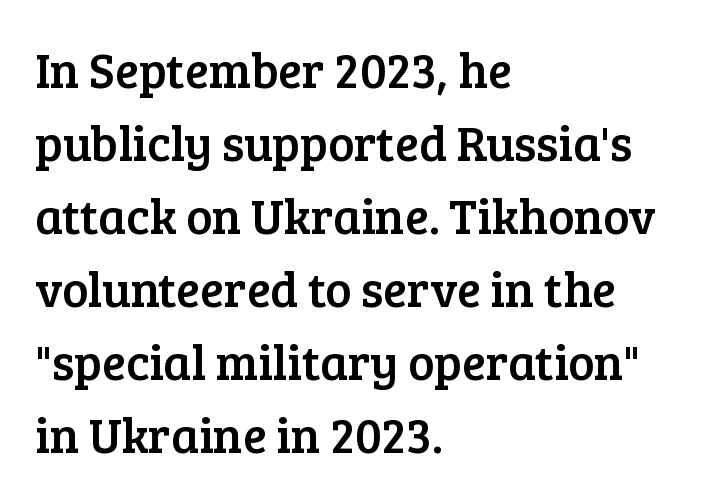
Q: Is the text italic (slanted)? A: No, it is upright.
Q: Is the typeface a serif or a sans-serif typeface? A: Serif.
Q: Is the text underlined? A: No.
Q: How is the paragraph aligned? A: Left-aligned.
Q: Is the spacing between letters normal or unusually wide? A: Normal.
Q: Is the spacing between lines tight, normal or loose? A: Normal.
Q: Width (condensed, normal, or wide)? A: Normal.
Q: Stroke contrast? A: Low.
Q: x-height? A: Medium.
Q: Monospaced? A: No.
